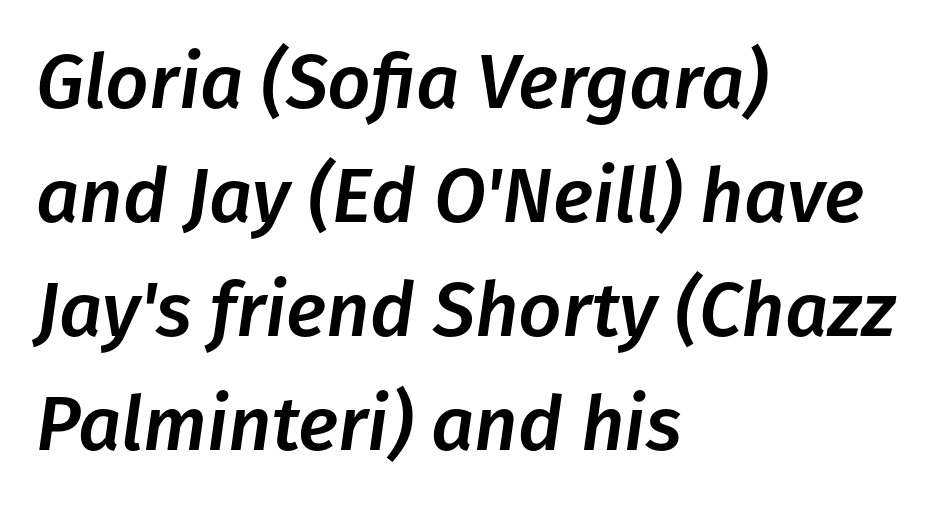
{"italic": "yes", "lean": "right", "slant_degrees": 8, "width": "normal", "stroke_contrast": "low", "x_height": "medium", "monospaced": "no", "underline": "no", "align": "left", "line_spacing": "normal", "line_spacing_ratio": 1.5, "letter_spacing": "normal", "letter_spacing_em": 0.0, "glyph_px": 76}
